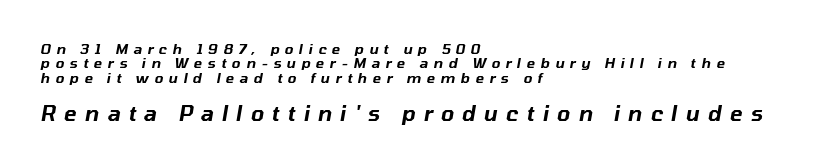
The image shows 21 px text type, italic (leaning right); set left-aligned, tight line spacing (1.03x), unusually wide letter spacing (+0.39 em), not underlined; the second (bottom) block is 1.5x larger.
